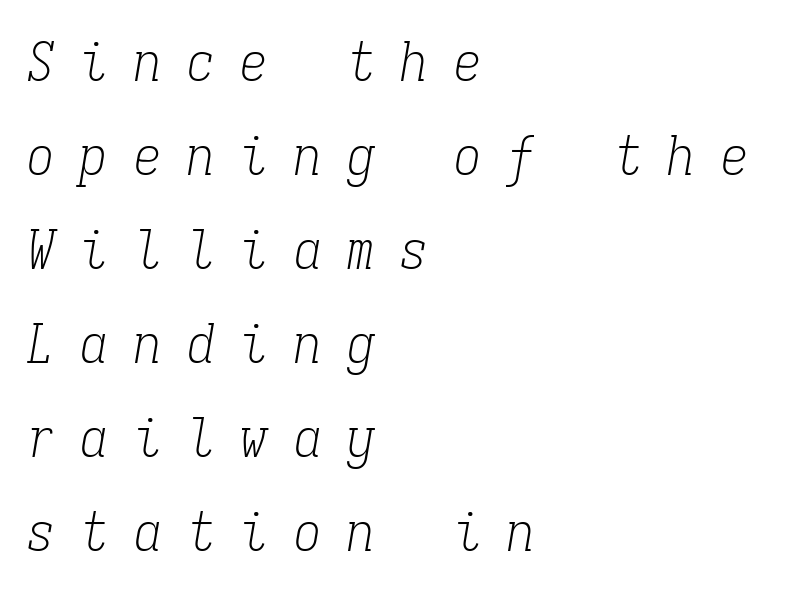
The image shows 55 px light, condensed serif type, italic (leaning right), monospaced; set left-aligned, line spacing 1.71x, unusually wide letter spacing (+0.47 em), not underlined; low stroke contrast and a medium x-height.
